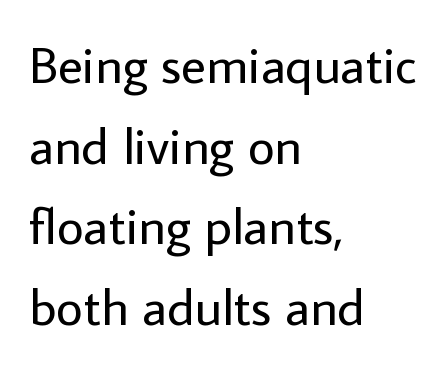
Q: Is the text bold? A: No.
Q: Is the text italic (slanted)? A: No, it is upright.
Q: Is the typeface a serif or a sans-serif typeface? A: Sans-serif.
Q: Is the text underlined? A: No.
Q: How is the paragraph aligned? A: Left-aligned.
Q: Is the spacing between letters normal or unusually wide? A: Normal.
Q: Is the spacing between lines tight, normal or loose? A: Normal.
Q: Width (condensed, normal, or wide)? A: Normal.
Q: Stroke contrast? A: Low.
Q: x-height? A: Medium.
Q: Monospaced? A: No.
